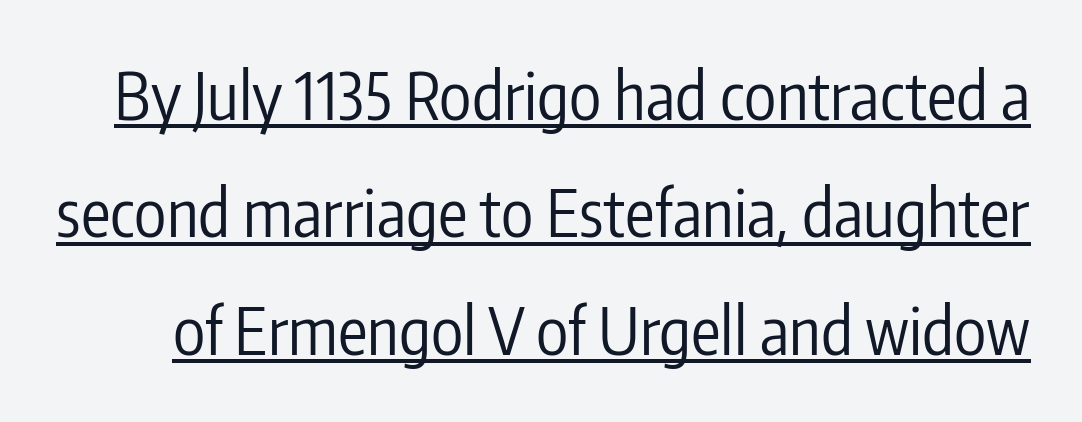
The image shows 66 px regular-weight, condensed sans-serif type, upright; set line spacing 1.78x, normal letter spacing, underlined; low stroke contrast and a medium x-height.
